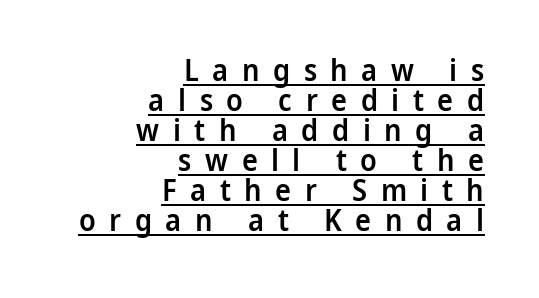
You could not count columns in this text — the font is proportionally spaced. The typesetter has applied underlining to the passage shown. Is there any slant? The stems are plumb. Each glyph is drawn with semibold strokes, heavier than normal yet not fully bold. Is there much room between lines? No — they nearly touch. Tracking here is generous; glyphs stand well apart from one another.
